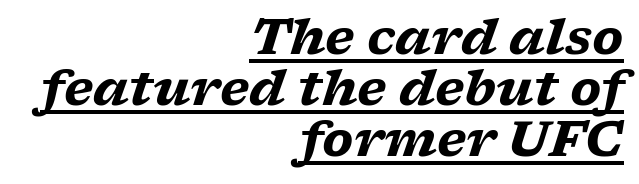
The image shows 49 px heavy, wide serif type, italic (leaning right); set right-aligned, tight line spacing (1.04x), normal letter spacing, underlined; low stroke contrast and a medium x-height.
